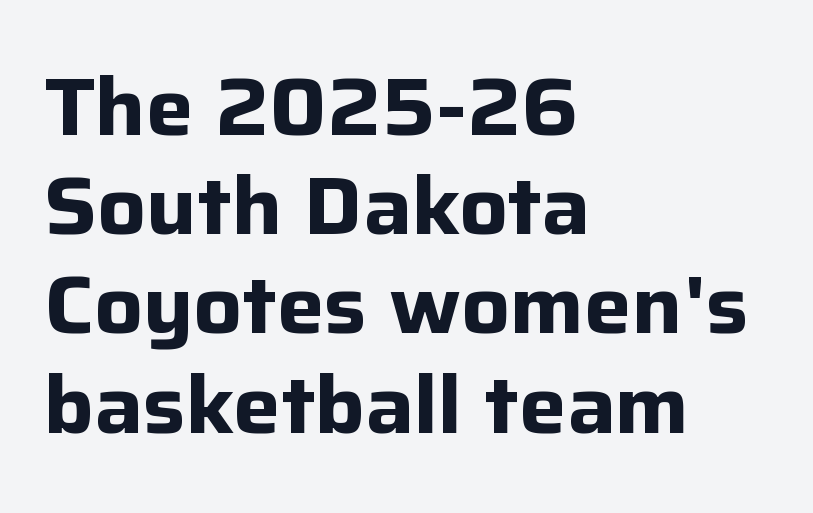
{"serif": "no", "italic": "no", "bold": "yes", "weight": "bold", "width": "normal", "stroke_contrast": "low", "x_height": "medium", "monospaced": "no", "underline": "no", "align": "left", "line_spacing_ratio": 1.24, "letter_spacing": "normal", "letter_spacing_em": 0.0, "glyph_px": 80}
